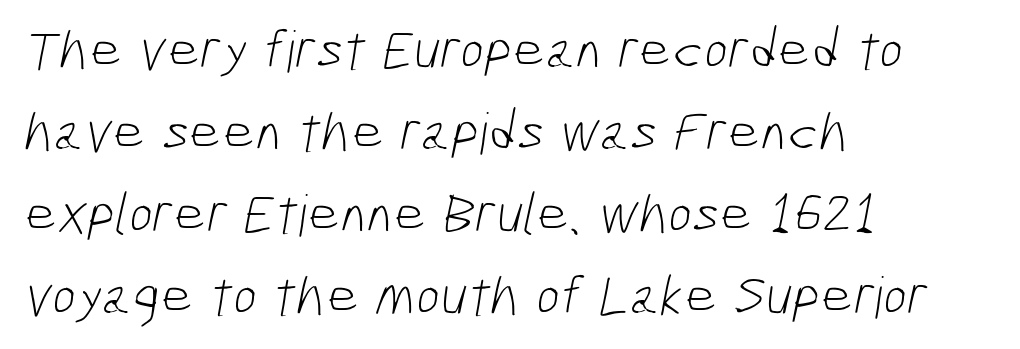
{"serif": "no", "bold": "no", "weight": "light", "width": "condensed", "stroke_contrast": "low", "x_height": "medium", "monospaced": "no", "underline": "no", "align": "left", "line_spacing": "normal", "line_spacing_ratio": 1.44, "letter_spacing": "normal", "letter_spacing_em": 0.0, "glyph_px": 57}
